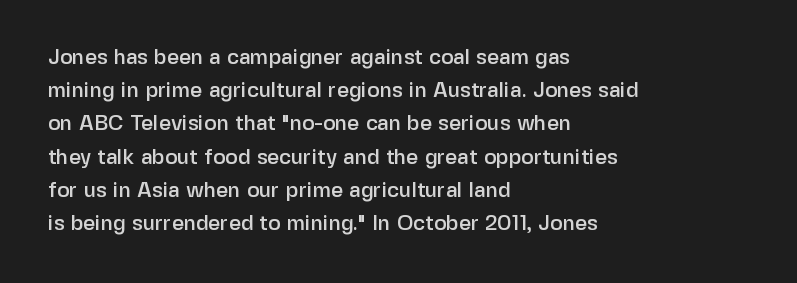
The image shows 21 px text type, upright; set left-aligned, normal line spacing (1.58x), normal letter spacing, not underlined.
